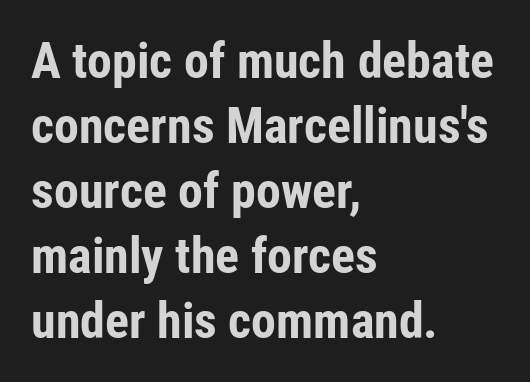
{"serif": "no", "italic": "no", "bold": "yes", "weight": "bold", "width": "condensed", "stroke_contrast": "low", "x_height": "medium", "monospaced": "no", "underline": "no", "align": "left", "line_spacing": "normal", "line_spacing_ratio": 1.3, "letter_spacing": "normal", "letter_spacing_em": 0.0, "glyph_px": 50}
